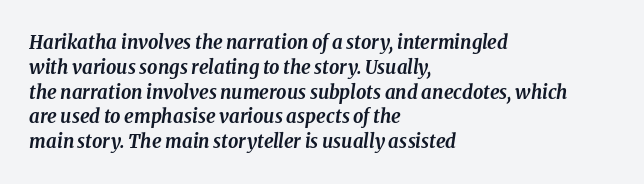
Set as a true bold cut, around the 700 mark. The horizontal fit of the characters is conventional and even. Quick note: italic. Rule under the text: the space is simply empty. Casual observation: everything's shoved over to the left.
